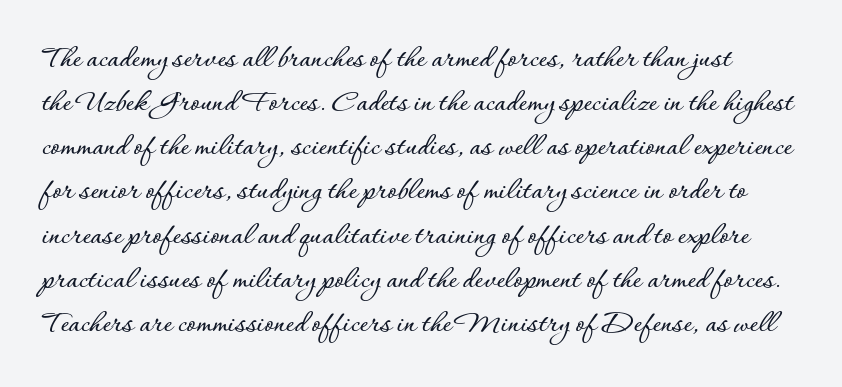
Q: Is the text italic (slanted)? A: Yes.
Q: Is the text underlined? A: No.
Q: Is the spacing between letters normal or unusually wide? A: Normal.
Q: Is the spacing between lines tight, normal or loose? A: Normal.
Q: Width (condensed, normal, or wide)? A: Normal.
Q: Stroke contrast? A: Low.
Q: x-height? A: Small.
Q: Monospaced? A: No.
